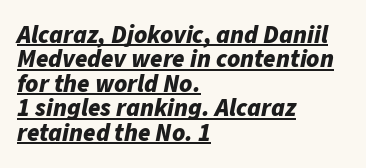
Q: Is the text bold? A: Yes.
Q: Is the text italic (slanted)? A: Yes, it leans right by about 11 degrees.
Q: Is the text underlined? A: Yes.
Q: How is the paragraph aligned? A: Left-aligned.
Q: Is the spacing between letters normal or unusually wide? A: Normal.
Q: Is the spacing between lines tight, normal or loose? A: Tight.
